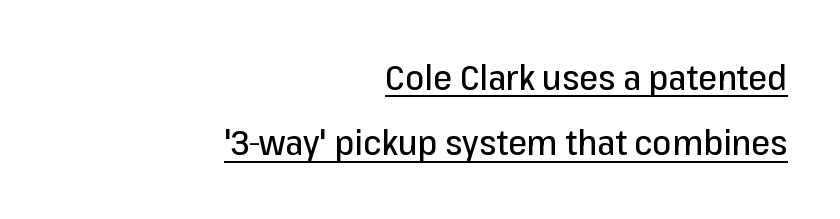
{"serif": "no", "italic": "no", "width": "normal", "stroke_contrast": "low", "x_height": "medium", "monospaced": "no", "underline": "yes", "align": "right", "line_spacing": "loose", "line_spacing_ratio": 1.92, "letter_spacing": "normal", "letter_spacing_em": 0.0, "glyph_px": 34}
